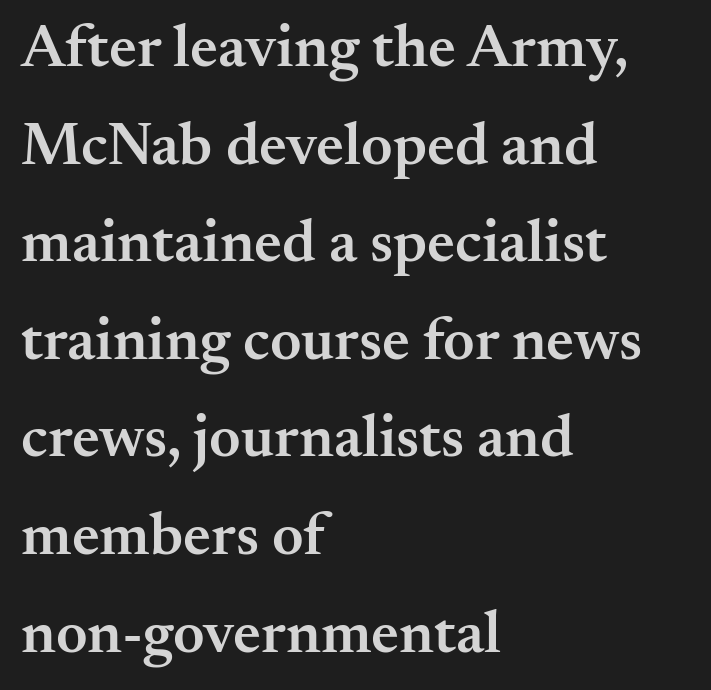
Its strokes are somewhat broadened, the hallmark of semibold type. You could not count columns in this text — the font is proportionally spaced. Is the block centered? No — it sits flush against the left margin. You can tell it's not italic because the verticals are truly vertical. The horizontal fit of the characters is conventional and even.
